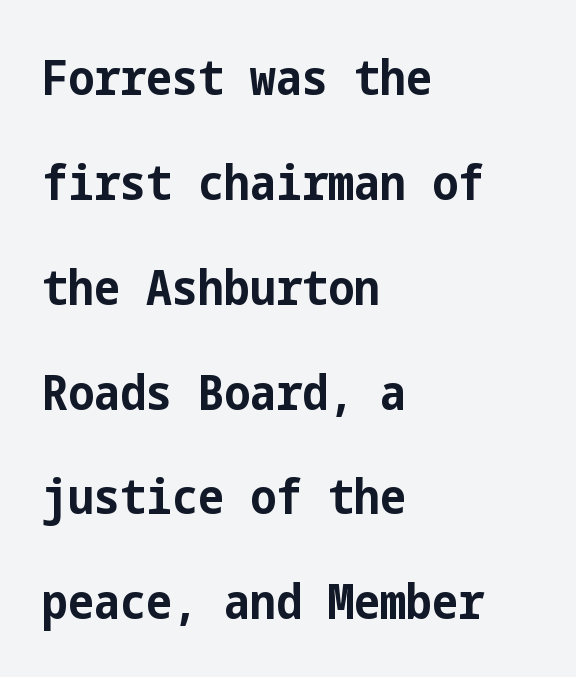
The image shows 49 px bold, condensed sans-serif type, upright; set left-aligned, loose line spacing (2.14x), normal letter spacing, not underlined; low stroke contrast and a medium x-height.
